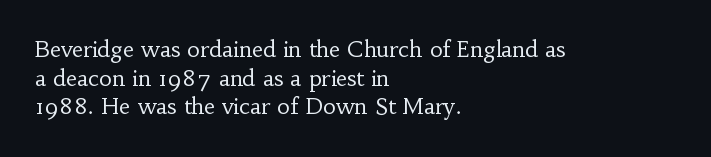
The image shows 22 px text type, upright; set left-aligned, normal line spacing (1.3x), normal letter spacing, not underlined.
